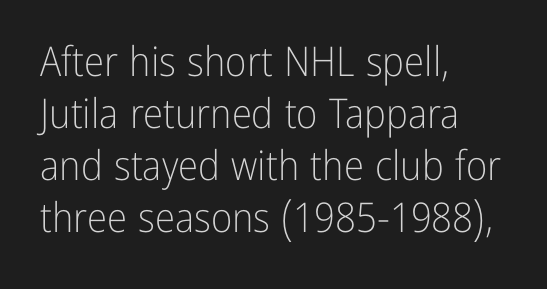
Q: Is the text bold? A: No.
Q: Is the text italic (slanted)? A: No, it is upright.
Q: Is the typeface a serif or a sans-serif typeface? A: Sans-serif.
Q: Is the text underlined? A: No.
Q: How is the paragraph aligned? A: Left-aligned.
Q: Is the spacing between letters normal or unusually wide? A: Normal.
Q: Is the spacing between lines tight, normal or loose? A: Normal.
Q: Width (condensed, normal, or wide)? A: Condensed.
Q: Stroke contrast? A: Low.
Q: x-height? A: Medium.
Q: Monospaced? A: No.
